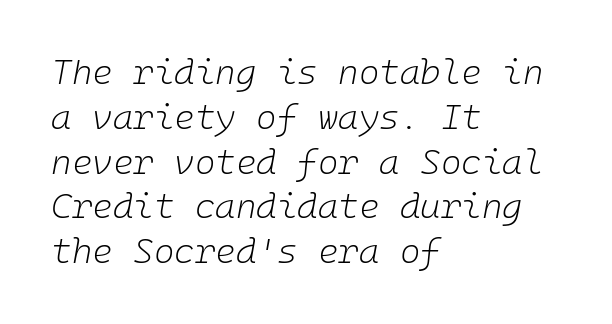
Weight: regular or lighter. Notice how the stems are inclined rather than vertical — that's the hallmark of italics. Regarding leading, the lines here are spaced in the standard way. Type without underlining.
